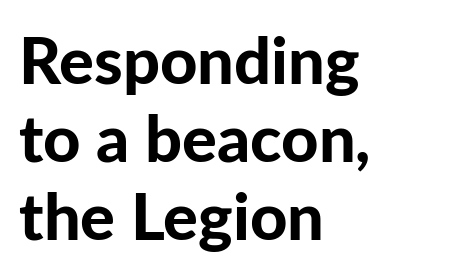
{"serif": "no", "italic": "no", "bold": "yes", "weight": "bold", "width": "normal", "stroke_contrast": "low", "x_height": "medium", "monospaced": "no", "underline": "no", "align": "left", "line_spacing_ratio": 1.2, "letter_spacing": "normal", "letter_spacing_em": 0.0, "glyph_px": 65}
